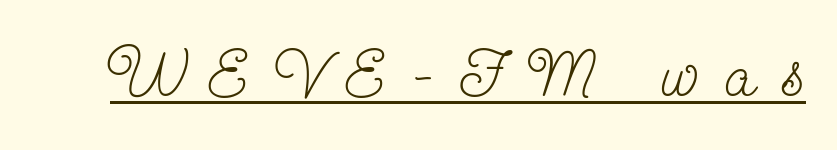
The image shows 64 px light, condensed serif type; set unusually wide letter spacing (+0.41 em), underlined; low stroke contrast and a small x-height.
